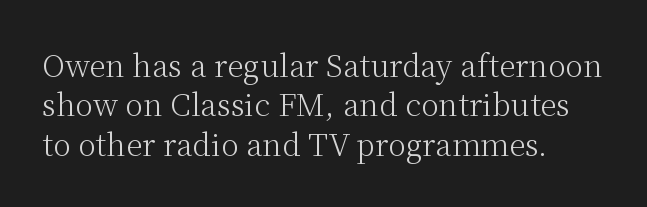
The image shows 30 px light serif type, upright; set left-aligned, normal line spacing (1.31x), normal letter spacing, not underlined; medium stroke contrast and a medium x-height.
